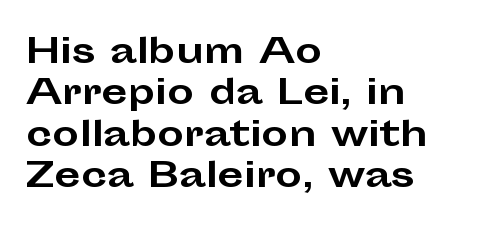
{"serif": "no", "italic": "no", "bold": "yes", "weight": "bold", "width": "wide", "stroke_contrast": "low", "x_height": "medium", "monospaced": "no", "underline": "no", "align": "left", "line_spacing_ratio": 1.22, "letter_spacing": "normal", "letter_spacing_em": 0.0, "glyph_px": 34}
